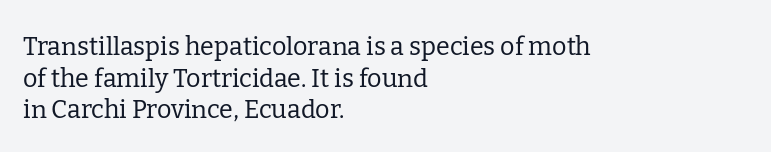
Q: Is the text bold? A: No.
Q: Is the text italic (slanted)? A: No, it is upright.
Q: Is the text underlined? A: No.
Q: How is the paragraph aligned? A: Left-aligned.
Q: Is the spacing between letters normal or unusually wide? A: Normal.
Q: Is the spacing between lines tight, normal or loose? A: Normal.
